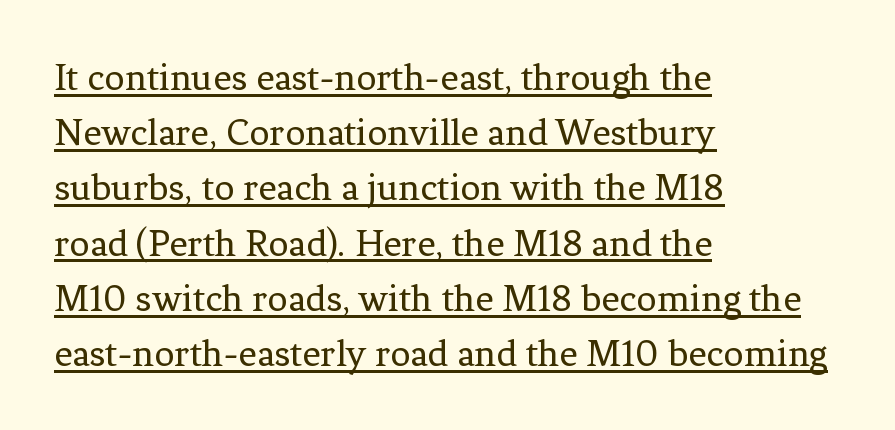
Spacing verdict: proportional, widths tailored to each character. A baseline rule has been typeset under these characters. Baseline-to-baseline distance is the conventional proportion of letter height. In terms of letterform style, serifs are clearly present.
